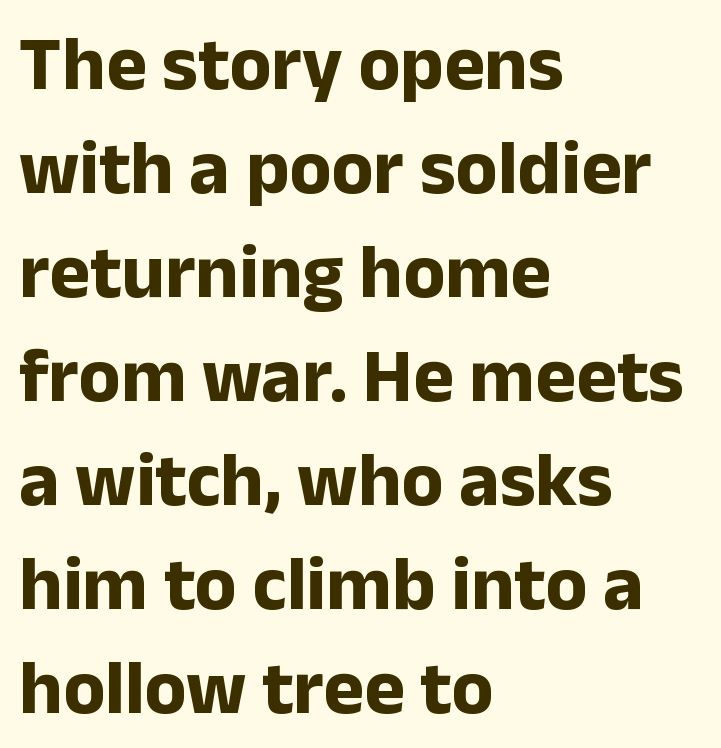
Q: Is the text bold? A: Yes.
Q: Is the text italic (slanted)? A: No, it is upright.
Q: Is the typeface a serif or a sans-serif typeface? A: Sans-serif.
Q: Is the text underlined? A: No.
Q: How is the paragraph aligned? A: Left-aligned.
Q: Is the spacing between letters normal or unusually wide? A: Normal.
Q: Is the spacing between lines tight, normal or loose? A: Normal.
Q: Width (condensed, normal, or wide)? A: Normal.
Q: Stroke contrast? A: Low.
Q: x-height? A: Medium.
Q: Monospaced? A: No.
